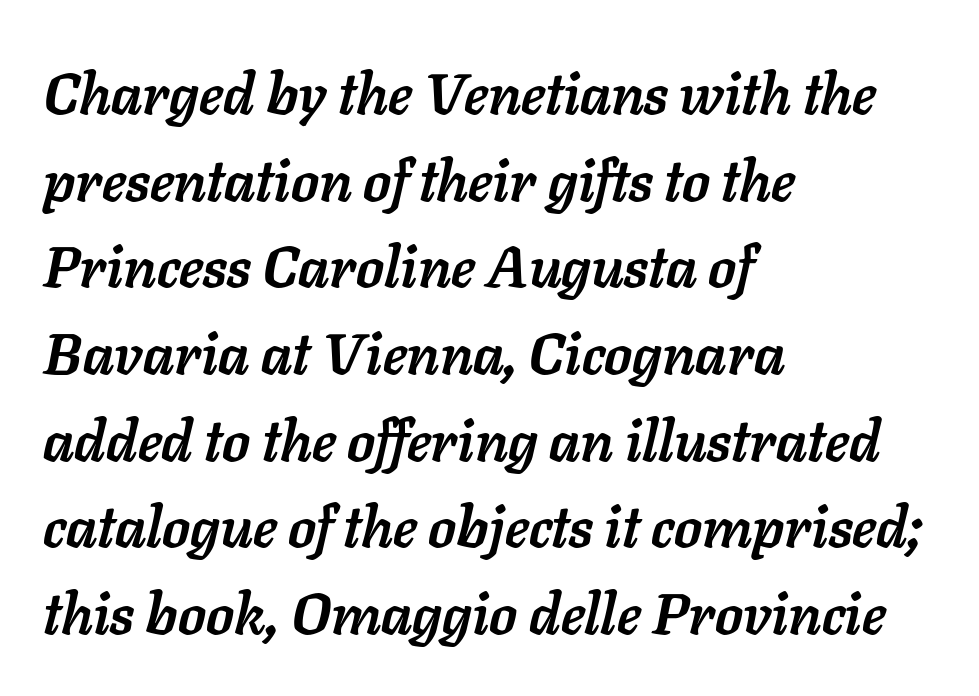
The image shows 57 px semibold type, italic (leaning right); set left-aligned, normal line spacing (1.52x), normal letter spacing, not underlined; low stroke contrast and a medium x-height.
